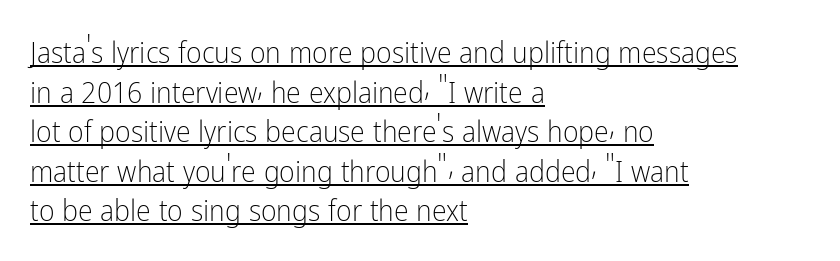
{"serif": "no", "italic": "no", "bold": "no", "weight": "light", "width": "condensed", "stroke_contrast": "low", "x_height": "medium", "monospaced": "no", "underline": "yes", "align": "left", "line_spacing": "normal", "line_spacing_ratio": 1.32, "letter_spacing": "normal", "letter_spacing_em": 0.0, "glyph_px": 30}
